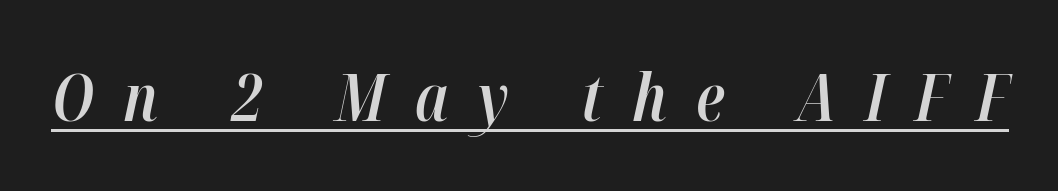
Slanted lettering throughout. Every word sits above its own underline. The letters are semibold — heavier than regular but short of a full bold. The face used here is proportionally spaced, like ordinary book or web type. Display-style spreading of the glyphs; the letterfit is very open.
